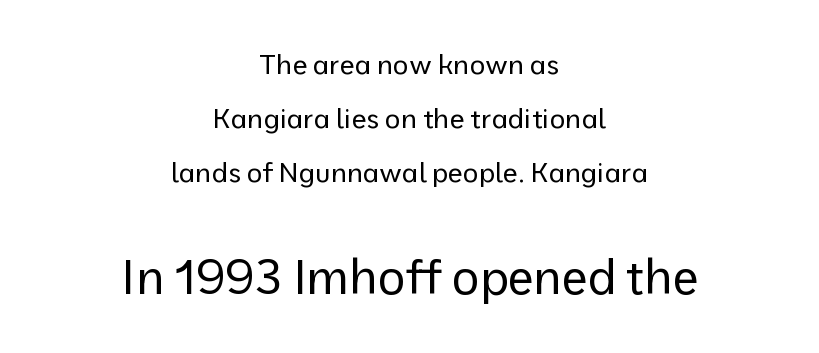
Stem width sits at or under what a default text font uses. Nope, no serifs anywhere on these letters. Widely set lines give the paragraph a tall, airy silhouette. The font's upright variant was chosen for this text.
